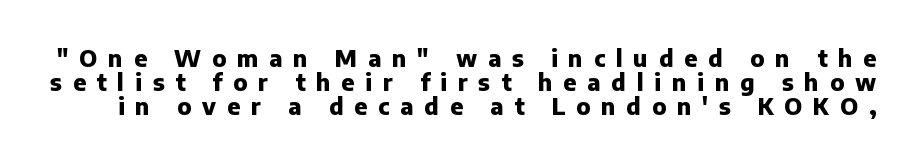
You could barely slide anything between these rows. Weight: bold. Display-style spreading of the glyphs; the letterfit is very open. Tall strokes in this sample are plumb rather than angled.
